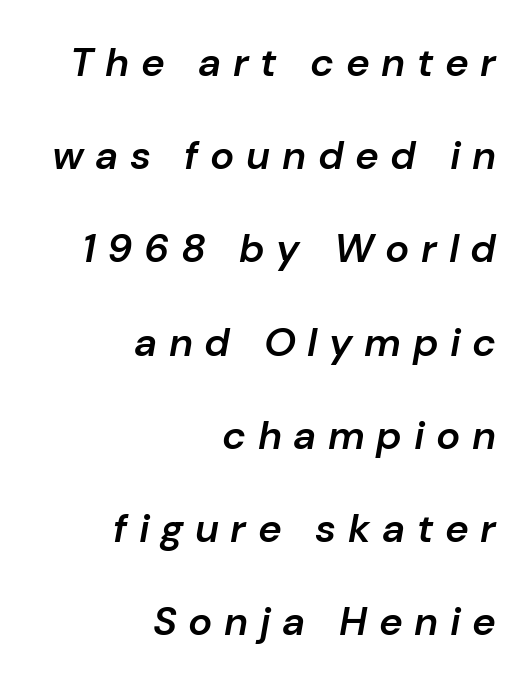
{"italic": "yes", "lean": "right", "slant_degrees": 10, "bold": "semi", "weight": "semibold", "width": "normal", "stroke_contrast": "low", "x_height": "medium", "monospaced": "no", "underline": "no", "align": "right", "line_spacing": "loose", "line_spacing_ratio": 2.33, "letter_spacing": "wide", "letter_spacing_em": 0.29, "glyph_px": 40}
